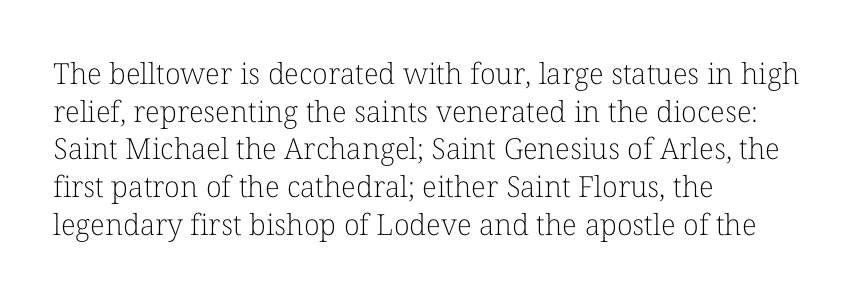
{"serif": "yes", "italic": "no", "bold": "no", "weight": "light", "width": "normal", "stroke_contrast": "low", "x_height": "medium", "monospaced": "no", "underline": "no", "align": "left", "line_spacing": "normal", "line_spacing_ratio": 1.3, "letter_spacing": "normal", "letter_spacing_em": 0.0, "glyph_px": 29}
